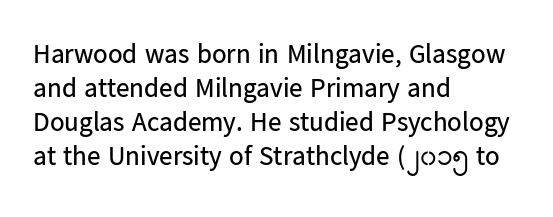
Q: Is the text bold? A: No.
Q: Is the text italic (slanted)? A: No, it is upright.
Q: Is the text underlined? A: No.
Q: How is the paragraph aligned? A: Left-aligned.
Q: Is the spacing between letters normal or unusually wide? A: Normal.
Q: Is the spacing between lines tight, normal or loose? A: Normal.
